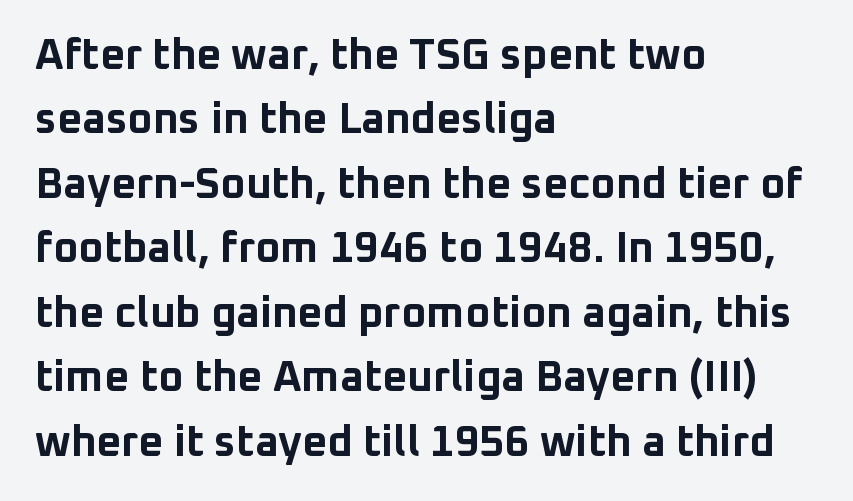
The image shows 43 px bold sans-serif type, upright; set left-aligned, normal line spacing (1.5x), normal letter spacing, not underlined; low stroke contrast and a medium x-height.
